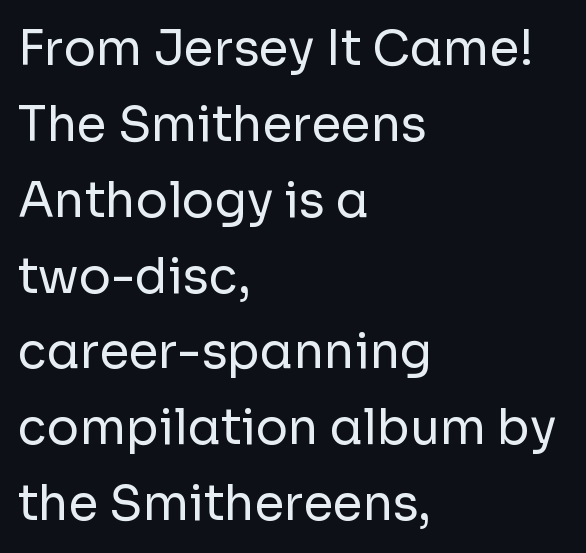
{"serif": "no", "italic": "no", "bold": "no", "weight": "regular", "width": "normal", "stroke_contrast": "low", "x_height": "medium", "monospaced": "no", "underline": "no", "align": "left", "line_spacing": "normal", "line_spacing_ratio": 1.58, "letter_spacing": "normal", "letter_spacing_em": 0.0, "glyph_px": 48}
